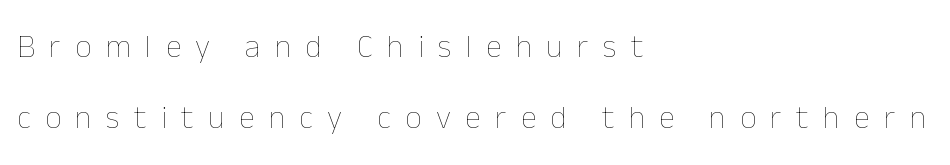
A classic flush-left, rag-right setting is used for this passage. Stem width sits at or under what a default text font uses. A great deal of white space separates one row of letters from the next. The baseline area is clear. Each letter keeps its own natural width here, so spacing adapts to shape. A roman cut, with each character standing at attention.
